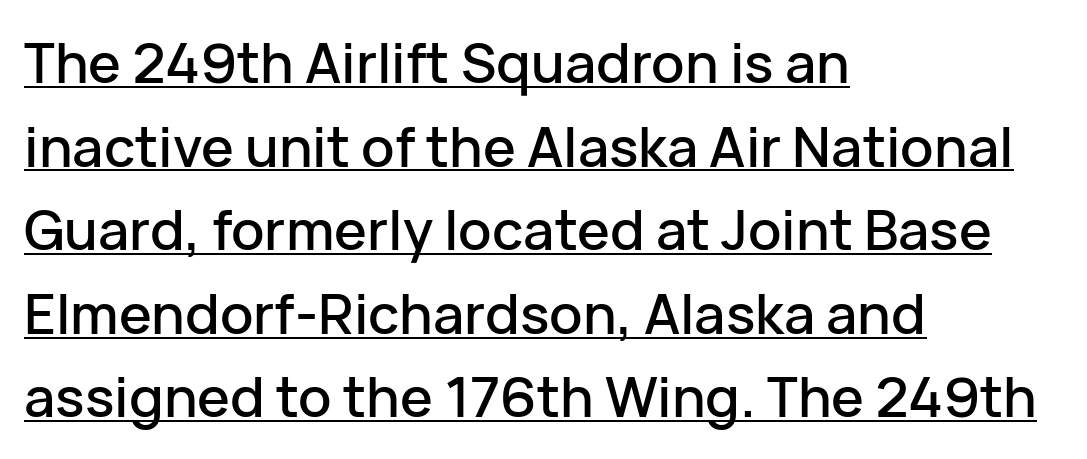
{"serif": "no", "italic": "no", "width": "normal", "stroke_contrast": "low", "x_height": "medium", "monospaced": "no", "underline": "yes", "align": "left", "line_spacing": "normal", "line_spacing_ratio": 1.52, "letter_spacing": "normal", "letter_spacing_em": 0.0, "glyph_px": 55}
